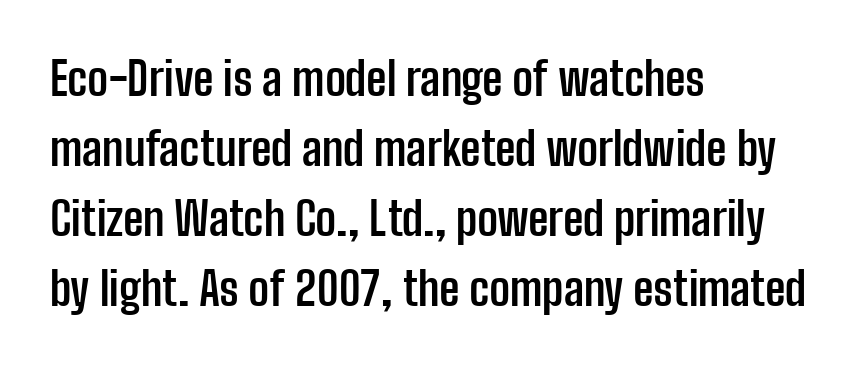
Varying glyph widths throughout — classic text-font behaviour. Designer's note — italics off, roman on. The letters are bold, with thick, heavy strokes. Typographically, this falls in the sans-serif category. The rows are spaced the way most documents space them. If you drew a ruler down the left edge, every line would touch it.
